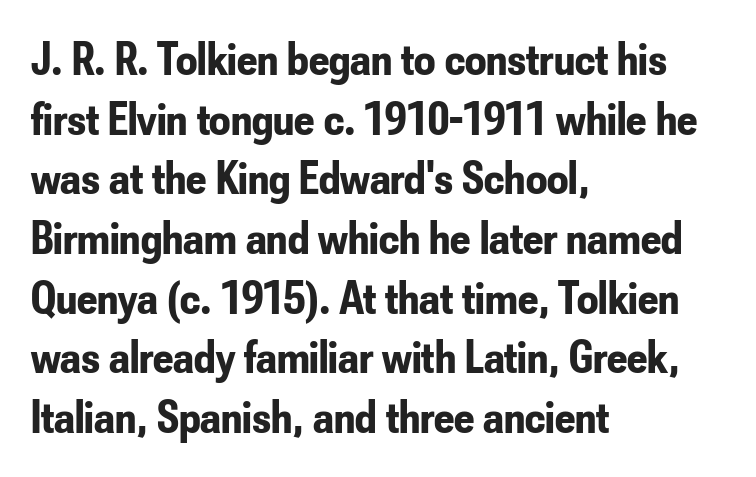
Q: Is the text bold? A: Yes.
Q: Is the text italic (slanted)? A: No, it is upright.
Q: Is the typeface a serif or a sans-serif typeface? A: Sans-serif.
Q: Is the text underlined? A: No.
Q: How is the paragraph aligned? A: Left-aligned.
Q: Is the spacing between letters normal or unusually wide? A: Normal.
Q: Is the spacing between lines tight, normal or loose? A: Normal.
Q: Width (condensed, normal, or wide)? A: Condensed.
Q: Stroke contrast? A: Low.
Q: x-height? A: Small.
Q: Monospaced? A: No.
